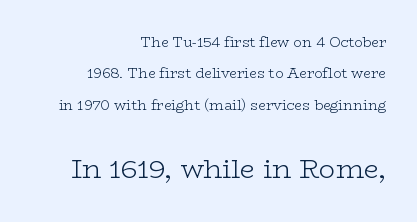
{"italic": "no", "bold": "no", "underline": "no", "align": "right", "line_spacing": "loose", "line_spacing_ratio": 2.25, "letter_spacing": "normal", "letter_spacing_em": 0.0, "larger_block": "second", "size_ratio": 1.93, "glyph_px": 27}
